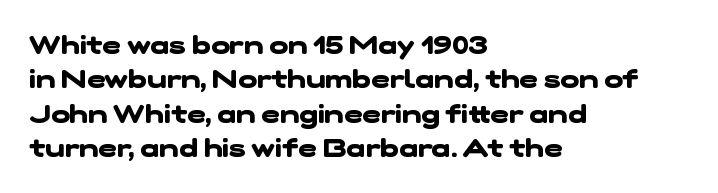
Typeset ragged right — the left edge is the straight one. I'd describe the lettering as bold — thick and assertive. The space between consecutive lines is moderate. A clean baseline with only descenders dipping below it. A typesetter would call this zero additional tracking.
